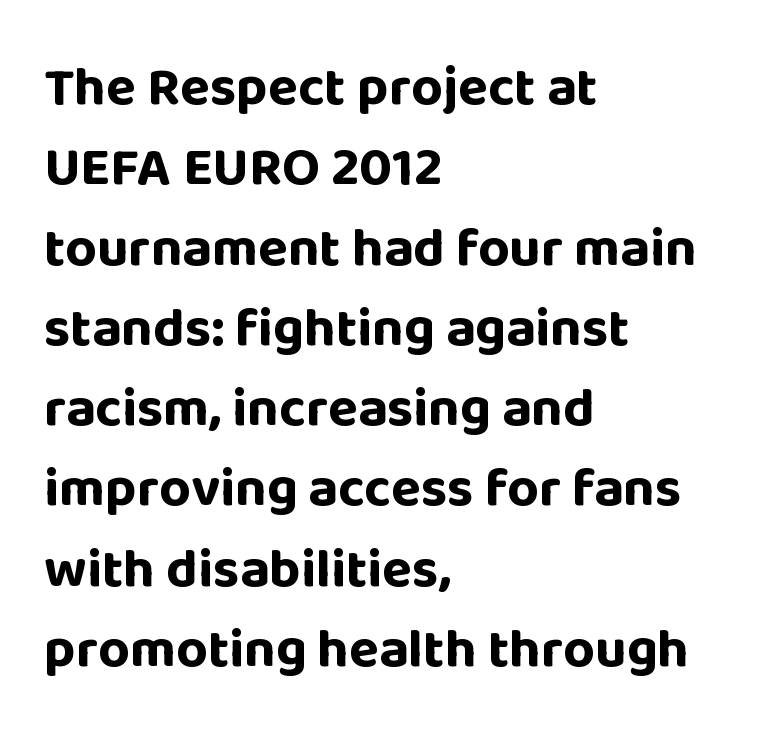
The typeface chosen for these lines omits serifs. Do the characters align in a grid? No, the font is proportional. Characters follow at the spacing the type designer built in. Heft: maximum for text — a bold.
